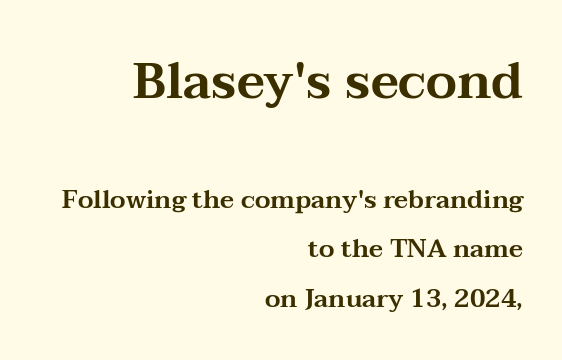
{"serif": "yes", "italic": "no", "width": "wide", "stroke_contrast": "medium", "x_height": "medium", "monospaced": "no", "underline": "no", "align": "right", "line_spacing": "loose", "line_spacing_ratio": 1.98, "letter_spacing": "normal", "letter_spacing_em": 0.0, "larger_block": "first", "size_ratio": 2.0, "glyph_px": 50}
